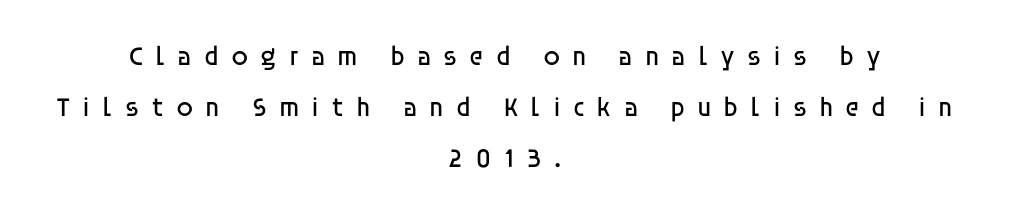
Q: Is the text bold? A: No.
Q: Is the text italic (slanted)? A: No, it is upright.
Q: Is the text underlined? A: No.
Q: How is the paragraph aligned? A: Centered.
Q: Is the spacing between letters normal or unusually wide? A: Unusually wide.
